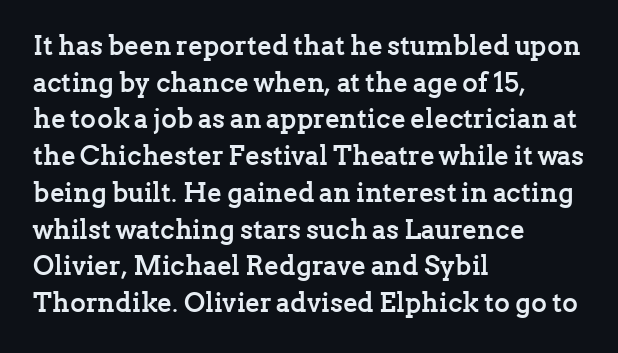
Casual observation: everything's shoved over to the left. Look at the tracking — it's just the regular setting, nothing added. The rendering uses a moderate line-height, typical for paragraphs. Decoration check: the copy has no underline. The face used here has the dense, thick strokes of a bold. The typography opts for an upright posture over an oblique one.
